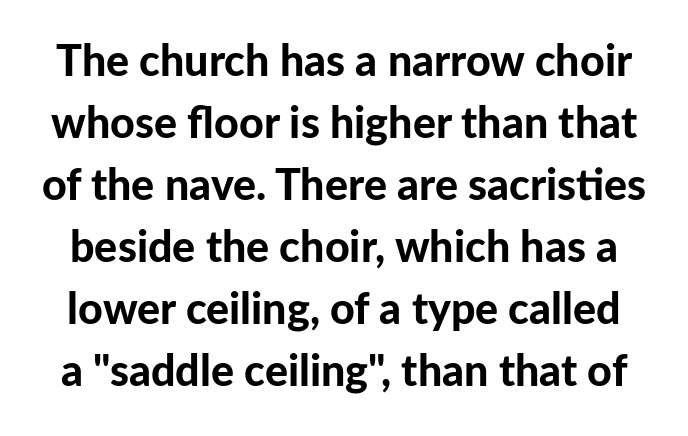
The image shows 43 px bold sans-serif type, upright; set normal line spacing (1.44x), normal letter spacing, not underlined; low stroke contrast and a medium x-height.
